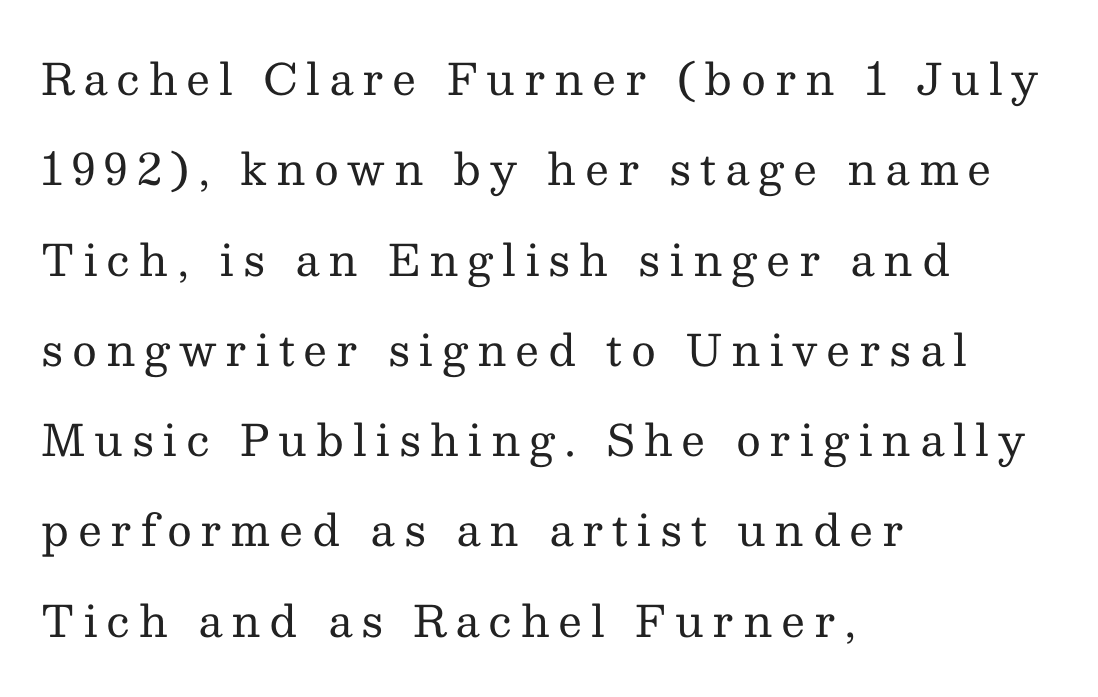
The image shows 43 px regular-weight serif type, upright; set left-aligned, loose line spacing (2.1x), unusually wide letter spacing (+0.2 em), not underlined; medium stroke contrast and a medium x-height.
